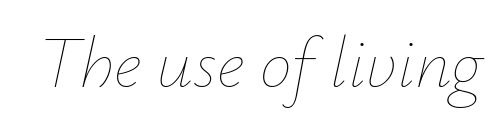
The horizontal fit of the characters is conventional and even. A typesetter would mark this as italic. These lines are rendered in a variable-pitch font. Is the stroke heavy? The answer is a plain regular-or-lighter.
